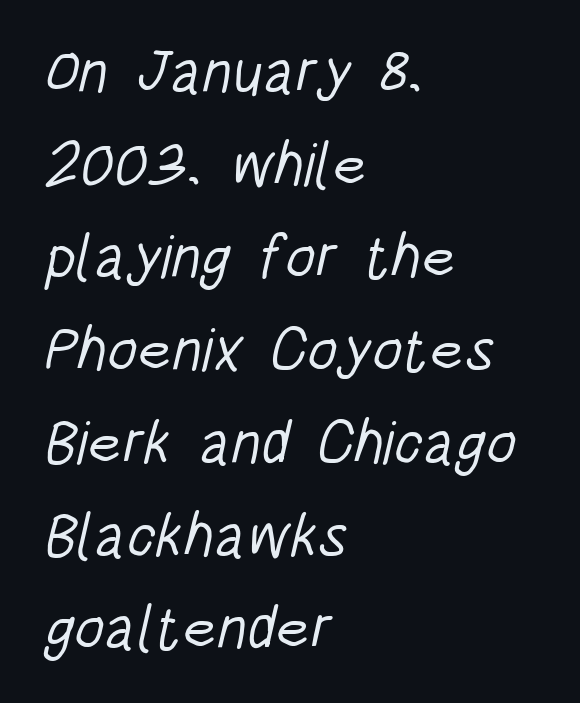
{"serif": "no", "bold": "no", "weight": "light", "width": "condensed", "stroke_contrast": "low", "x_height": "large", "monospaced": "no", "underline": "no", "align": "left", "line_spacing": "normal", "line_spacing_ratio": 1.52, "letter_spacing": "normal", "letter_spacing_em": 0.0, "glyph_px": 61}
